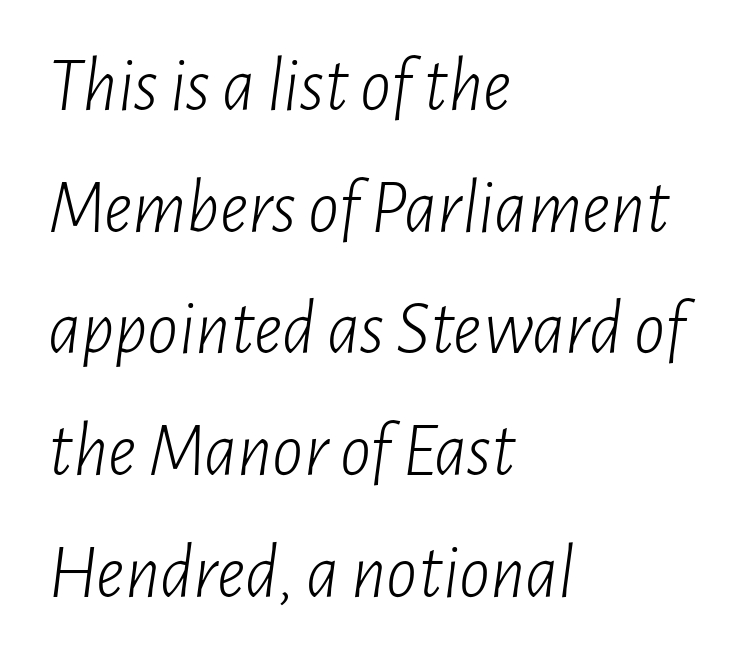
Q: Is the text bold? A: No.
Q: Is the text italic (slanted)? A: Yes, it leans right by about 7 degrees.
Q: Is the text underlined? A: No.
Q: How is the paragraph aligned? A: Left-aligned.
Q: Is the spacing between letters normal or unusually wide? A: Normal.
Q: Is the spacing between lines tight, normal or loose? A: Normal.
Q: Width (condensed, normal, or wide)? A: Condensed.
Q: Stroke contrast? A: Low.
Q: x-height? A: Medium.
Q: Monospaced? A: No.
